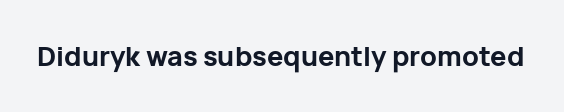
{"italic": "no", "bold": "yes", "underline": "no", "letter_spacing": "normal", "letter_spacing_em": 0.0, "glyph_px": 27}
